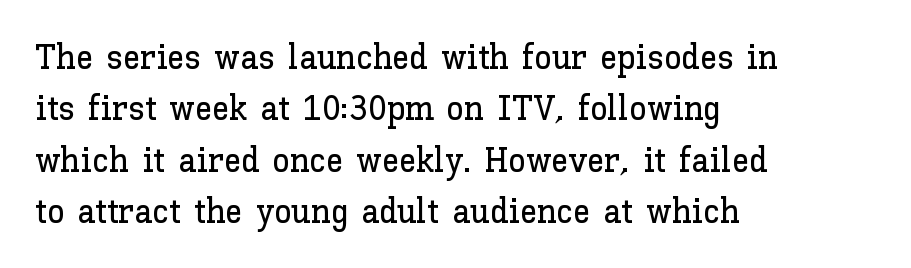
{"italic": "no", "width": "normal", "stroke_contrast": "low", "x_height": "medium", "monospaced": "no", "underline": "no", "align": "left", "line_spacing": "normal", "line_spacing_ratio": 1.47, "letter_spacing": "normal", "letter_spacing_em": 0.0, "glyph_px": 35}
